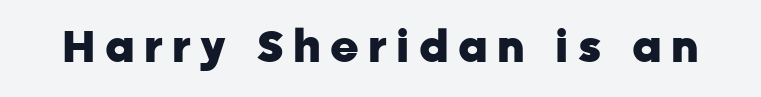
Q: Is the text bold? A: Yes.
Q: Is the text italic (slanted)? A: No, it is upright.
Q: Is the typeface a serif or a sans-serif typeface? A: Sans-serif.
Q: Is the text underlined? A: No.
Q: Is the spacing between letters normal or unusually wide? A: Unusually wide.
Q: Width (condensed, normal, or wide)? A: Normal.
Q: Stroke contrast? A: Low.
Q: x-height? A: Medium.
Q: Monospaced? A: No.
